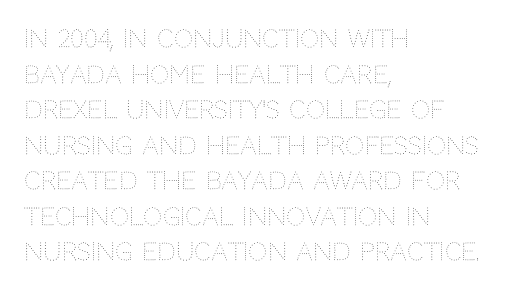
{"italic": "no", "bold": "no", "underline": "no", "align": "left", "line_spacing": "normal", "line_spacing_ratio": 1.48, "letter_spacing": "normal", "letter_spacing_em": 0.0, "glyph_px": 24}
